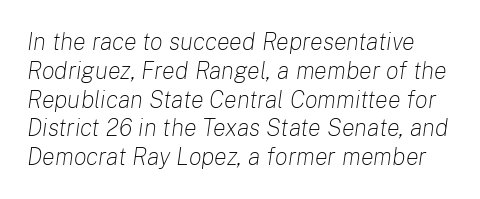
{"italic": "yes", "lean": "right", "slant_degrees": 8, "bold": "no", "underline": "no", "line_spacing_ratio": 1.2, "letter_spacing": "normal", "letter_spacing_em": 0.0, "glyph_px": 24}
